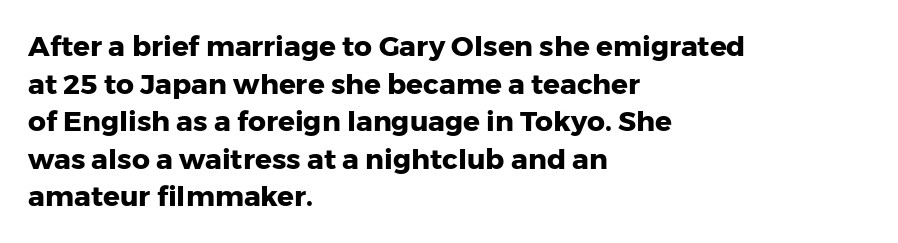
Q: Is the text bold? A: Yes.
Q: Is the text italic (slanted)? A: No, it is upright.
Q: Is the typeface a serif or a sans-serif typeface? A: Sans-serif.
Q: Is the text underlined? A: No.
Q: How is the paragraph aligned? A: Left-aligned.
Q: Is the spacing between letters normal or unusually wide? A: Normal.
Q: Is the spacing between lines tight, normal or loose? A: Normal.
Q: Width (condensed, normal, or wide)? A: Normal.
Q: Stroke contrast? A: Low.
Q: x-height? A: Medium.
Q: Monospaced? A: No.
